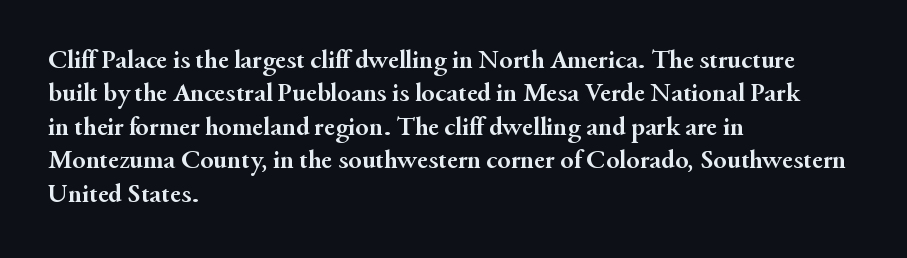
There is no visible air inserted between adjacent glyphs. Compared with a centered layout, this one pins lines to the left instead. The strokes are fattened all the way to bold. A typesetter would mark this as roman, not italic. The words here are not underlined.
